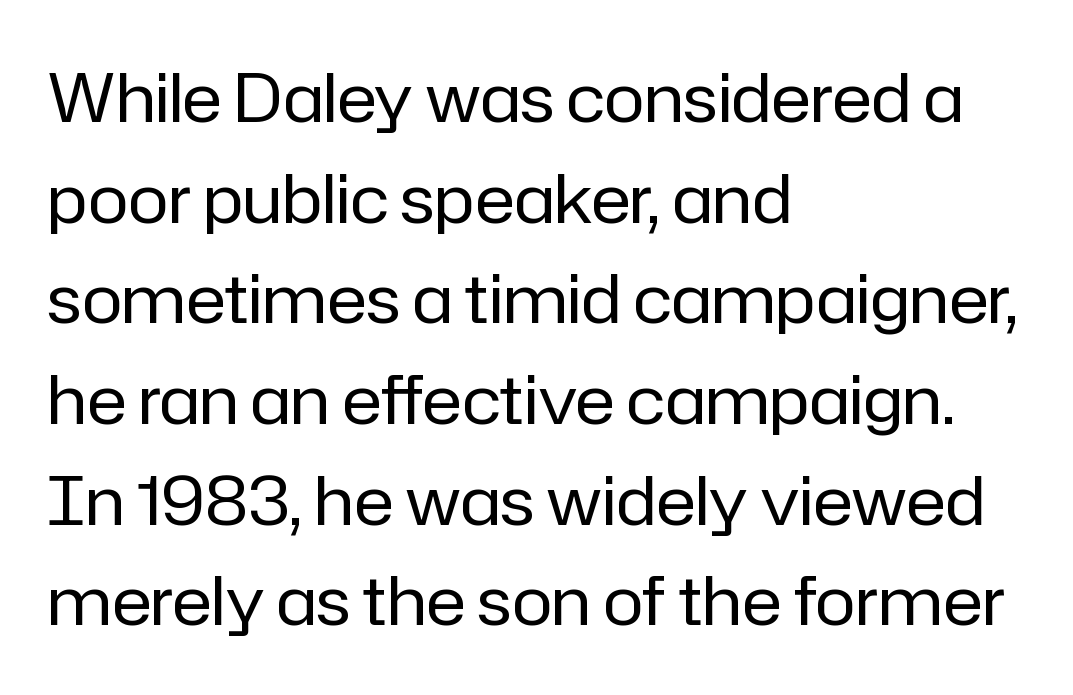
The image shows 68 px regular-weight sans-serif type, upright; set left-aligned, normal line spacing (1.48x), normal letter spacing, not underlined; low stroke contrast and a medium x-height.
